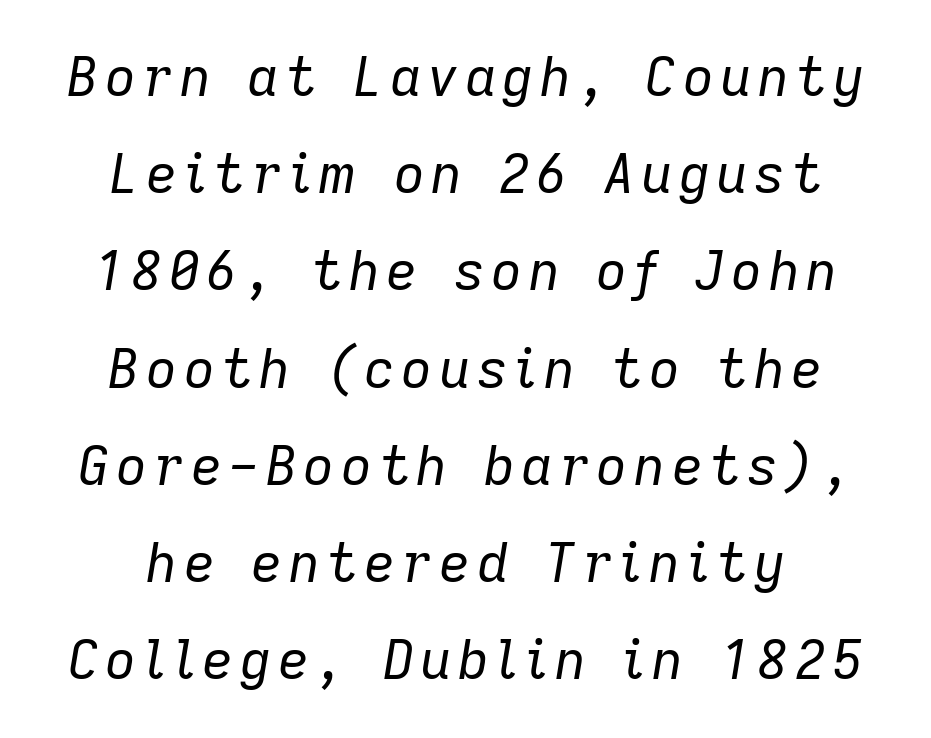
The image shows 54 px regular-weight type, italic (leaning right); set centered, line spacing 1.8x, not underlined; low stroke contrast and a medium x-height.
